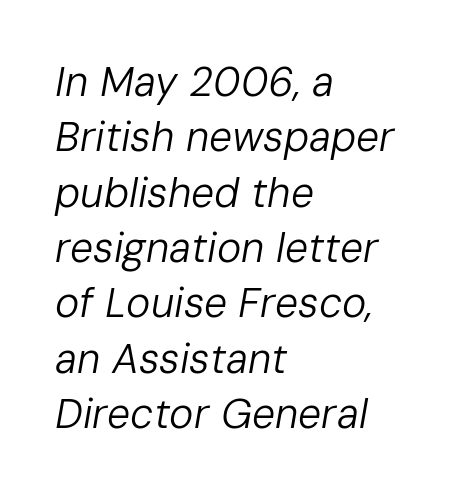
Decoration check: the copy has no underline. The letters sit at their default tracking, neither squeezed nor spread. Stem width sits at or under what a default text font uses. An italicized treatment has been applied to the whole sample. Reading down the column, the eye jumps a familiar distance to each next line.
